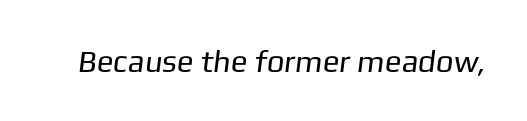
{"serif": "no", "bold": "no", "weight": "regular", "width": "normal", "stroke_contrast": "low", "x_height": "medium", "monospaced": "no", "underline": "no", "letter_spacing": "normal", "letter_spacing_em": 0.0, "glyph_px": 31}
